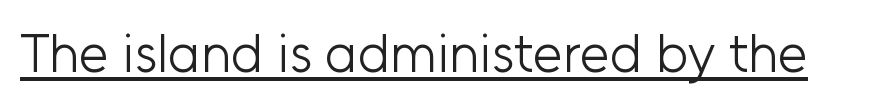
Proportional: the letters do not fall into vertical columns. This rendering leaves character spacing at its baseline value. The rendered words wear a rule along their underside. If you drew a line through each stem, it would be perfectly vertical.
